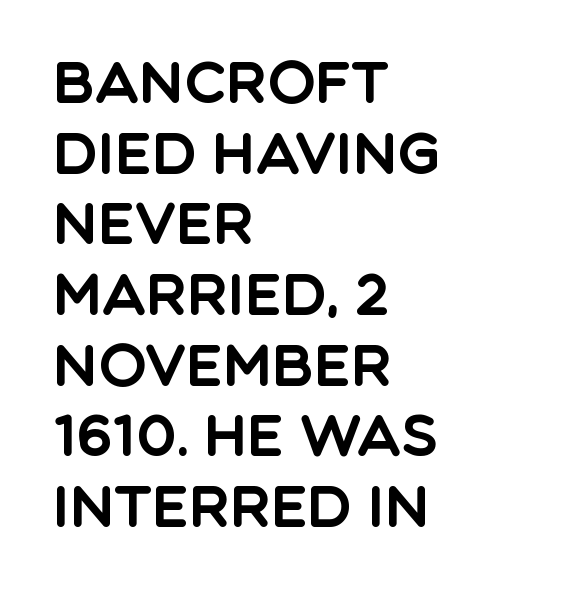
{"serif": "no", "italic": "no", "width": "normal", "x_height": "large", "monospaced": "no", "underline": "no", "align": "left", "line_spacing_ratio": 1.24, "letter_spacing": "normal", "letter_spacing_em": 0.0, "glyph_px": 57}
